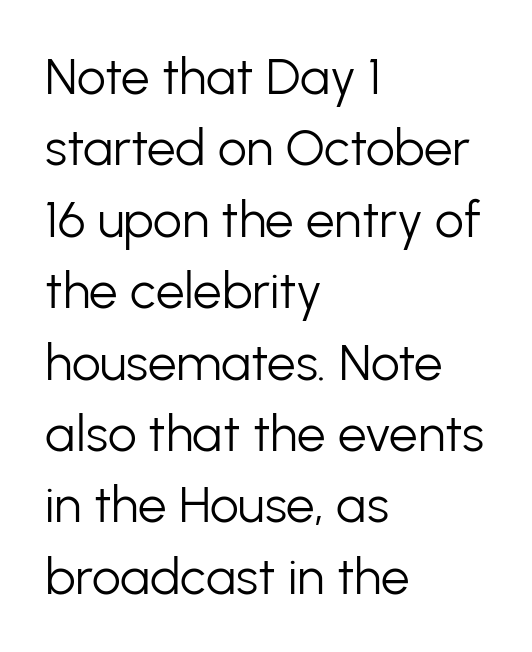
The image shows 51 px light sans-serif type, upright; set left-aligned, normal line spacing (1.4x), normal letter spacing, not underlined; low stroke contrast and a medium x-height.
